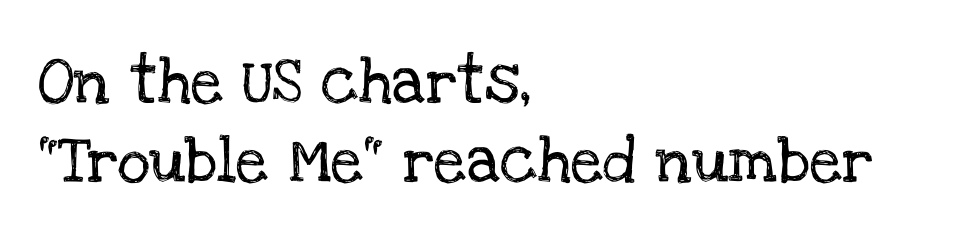
{"serif": "yes", "italic": "no", "width": "normal", "stroke_contrast": "low", "x_height": "large", "monospaced": "no", "underline": "no", "align": "left", "line_spacing_ratio": 1.71, "letter_spacing": "normal", "letter_spacing_em": 0.0, "glyph_px": 46}
